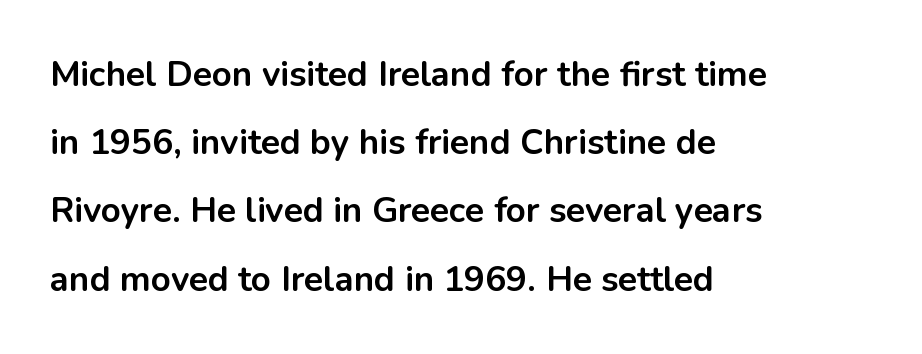
{"serif": "no", "italic": "no", "bold": "yes", "weight": "bold", "width": "normal", "stroke_contrast": "low", "x_height": "medium", "monospaced": "no", "underline": "no", "align": "left", "line_spacing": "loose", "line_spacing_ratio": 1.95, "letter_spacing": "normal", "letter_spacing_em": 0.0, "glyph_px": 35}
